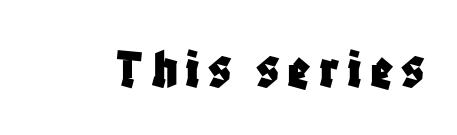
{"serif": "no", "italic": "no", "width": "condensed", "stroke_contrast": "low", "x_height": "large", "monospaced": "no", "underline": "no", "glyph_px": 60}
